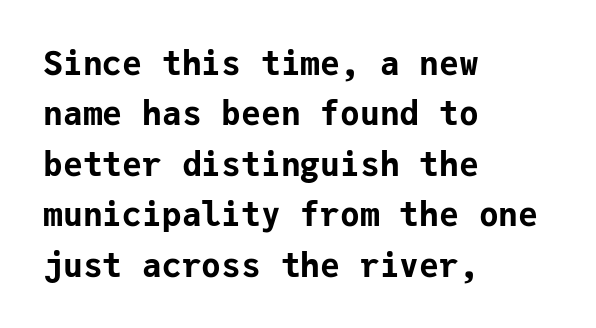
The image shows 33 px bold sans-serif type, upright, monospaced; set left-aligned, normal line spacing (1.53x), normal letter spacing, not underlined; low stroke contrast and a medium x-height.
